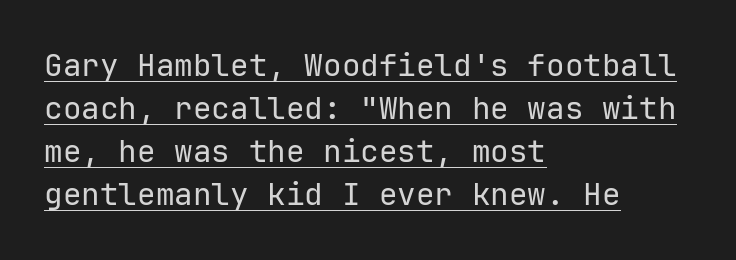
The image shows 31 px regular-weight sans-serif type, upright, monospaced; set left-aligned, normal line spacing (1.39x), normal letter spacing, underlined; low stroke contrast and a medium x-height.
